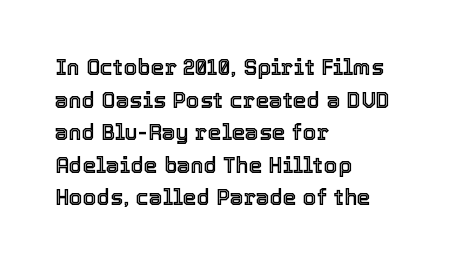
Q: Is the text italic (slanted)? A: No, it is upright.
Q: Is the text underlined? A: No.
Q: How is the paragraph aligned? A: Left-aligned.
Q: Is the spacing between letters normal or unusually wide? A: Normal.
Q: Is the spacing between lines tight, normal or loose? A: Normal.
